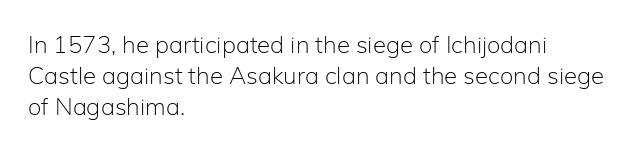
The image shows 24 px text type, upright; set left-aligned, normal line spacing (1.29x), normal letter spacing, not underlined.
